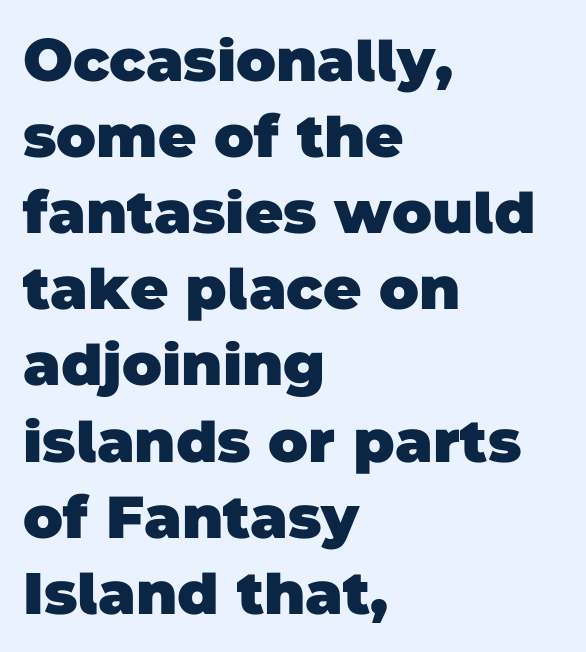
Font category for this specimen: sans-serif. This sample uses plain, unmodified letter spacing. Type without underlining. Each letter keeps its own natural width here, so spacing adapts to shape. If you measured baseline to baseline, you'd find a middling distance.
